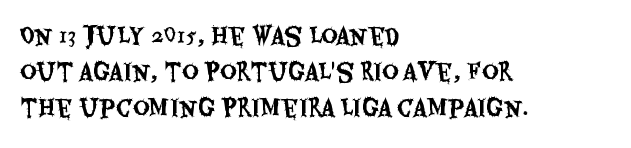
Q: Is the text italic (slanted)? A: No, it is upright.
Q: Is the text underlined? A: No.
Q: How is the paragraph aligned? A: Left-aligned.
Q: Is the spacing between letters normal or unusually wide? A: Normal.
Q: Is the spacing between lines tight, normal or loose? A: Normal.
